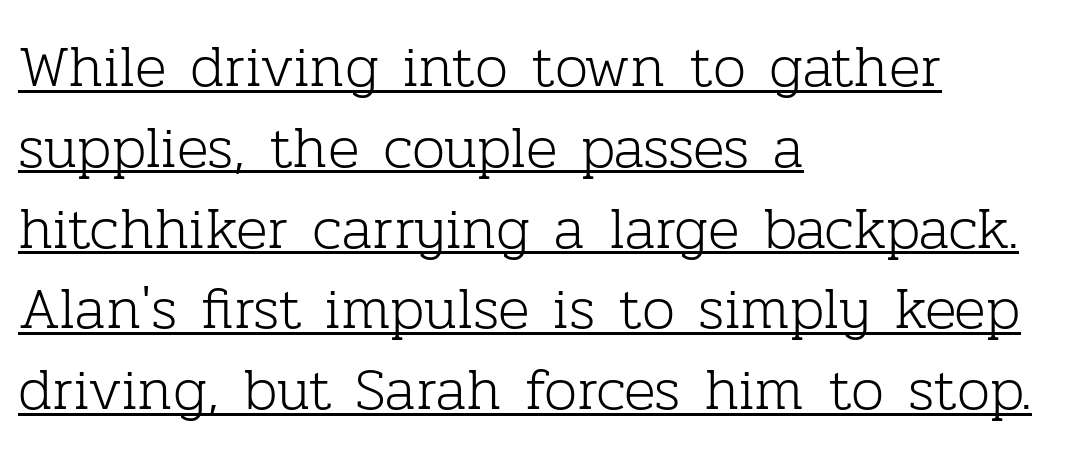
Q: Is the text bold? A: No.
Q: Is the text italic (slanted)? A: No, it is upright.
Q: Is the typeface a serif or a sans-serif typeface? A: Serif.
Q: Is the text underlined? A: Yes.
Q: How is the paragraph aligned? A: Left-aligned.
Q: Is the spacing between letters normal or unusually wide? A: Normal.
Q: Is the spacing between lines tight, normal or loose? A: Normal.
Q: Width (condensed, normal, or wide)? A: Normal.
Q: Stroke contrast? A: Low.
Q: x-height? A: Medium.
Q: Monospaced? A: No.
